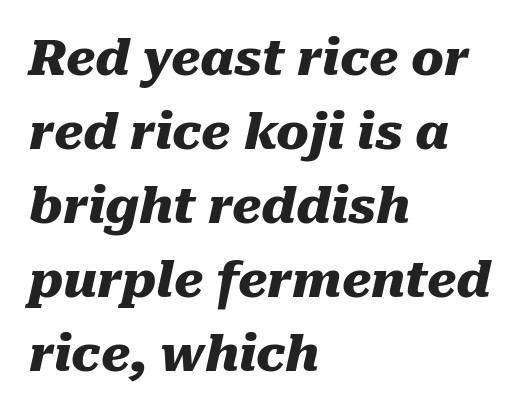
This sample keeps an unexceptional amount of space between lines. Summary of weight: heavy, a full bold. Is the letter spacing exaggerated? No — it looks like the ordinary default. Each letter keeps its own natural width here, so spacing adapts to shape.
